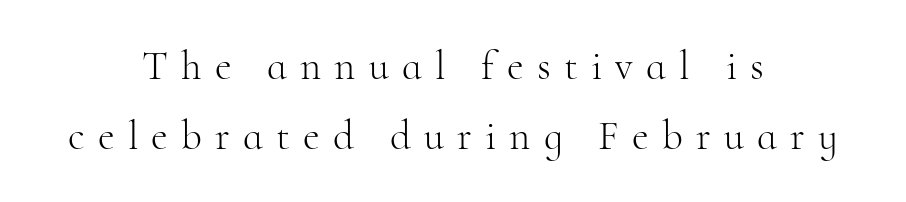
Serifs: yes, visible at the terminals of the letterforms. Proportional: the letters do not fall into vertical columns. Tracking value appears strongly positive — letters spread wide. What's the leading like? Ordinary, nothing unusual.
